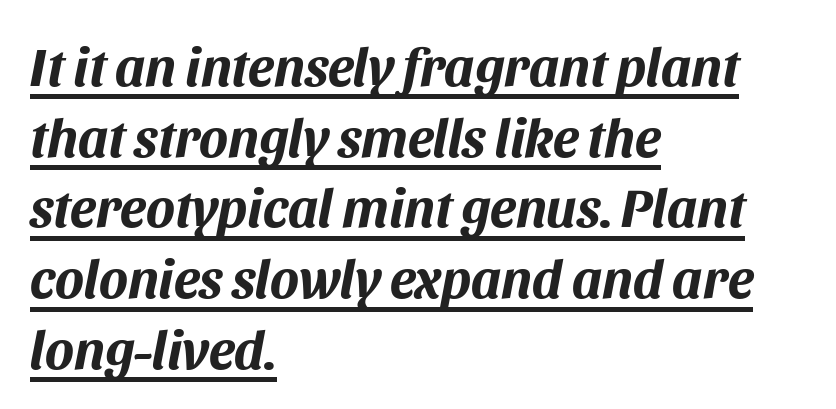
{"italic": "yes", "lean": "right", "slant_degrees": 11, "bold": "yes", "weight": "bold", "width": "normal", "stroke_contrast": "medium", "x_height": "large", "monospaced": "no", "underline": "yes", "align": "left", "line_spacing": "normal", "line_spacing_ratio": 1.31, "letter_spacing": "normal", "letter_spacing_em": 0.0, "glyph_px": 54}
